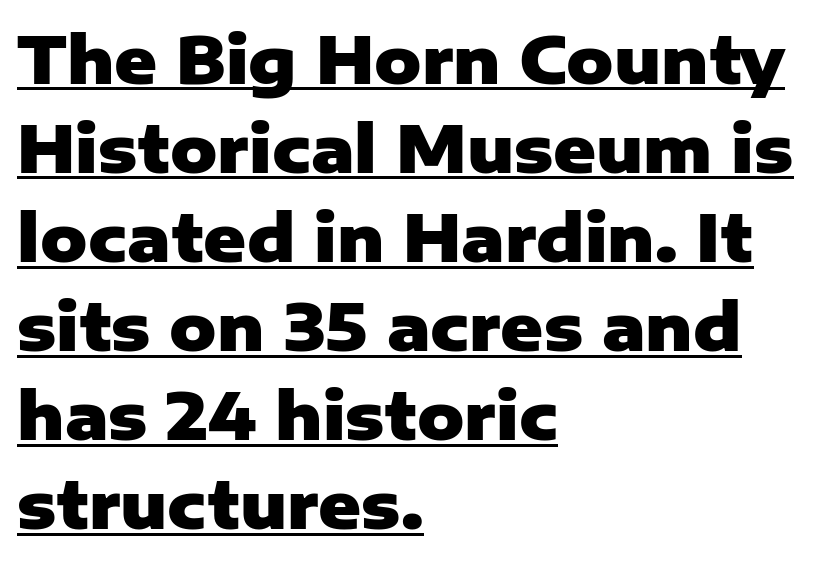
The passage shown has conventional tracking throughout. Each glyph is drawn with heavy, bold strokes. In designer terms, the underline attribute is active on this setting. Letterform terminals end flat and unadorned throughout the passage.
